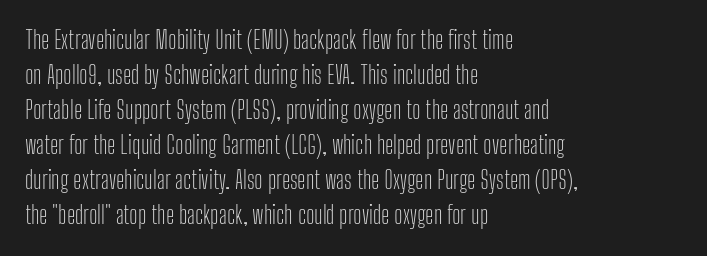
No word sits above an underline. This is the regular roman posture of the typeface. The lines in this sample share a left origin and differ only in where they stop. Successive baselines arrive at the customary interval.
